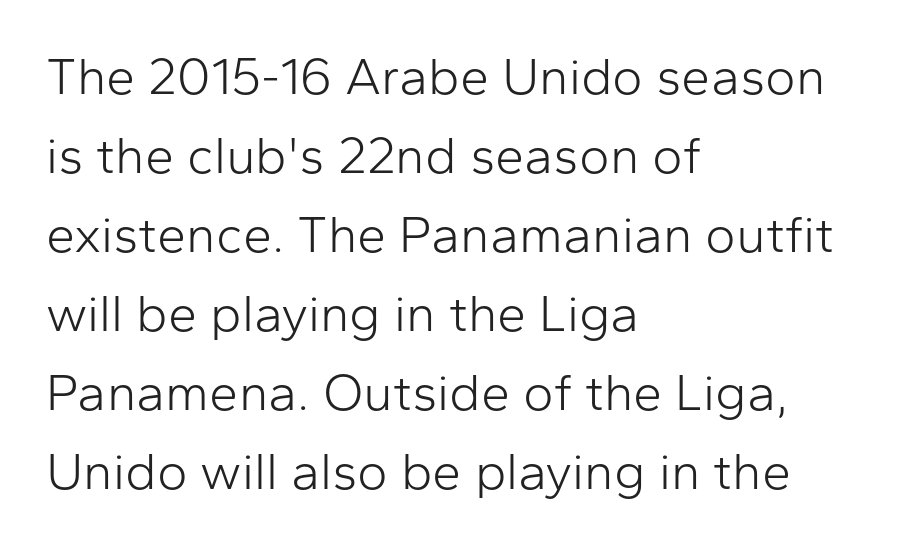
{"serif": "no", "italic": "no", "bold": "no", "weight": "light", "width": "normal", "stroke_contrast": "low", "x_height": "medium", "monospaced": "no", "underline": "no", "align": "left", "line_spacing": "normal", "line_spacing_ratio": 1.52, "letter_spacing": "normal", "letter_spacing_em": 0.0, "glyph_px": 52}
